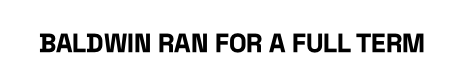
The image shows 26 px bold type, upright; set normal letter spacing, not underlined.
